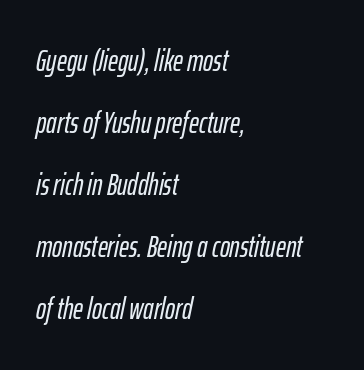
Q: Is the text italic (slanted)? A: Yes, it leans right by about 12 degrees.
Q: Is the text underlined? A: No.
Q: How is the paragraph aligned? A: Left-aligned.
Q: Is the spacing between letters normal or unusually wide? A: Normal.
Q: Is the spacing between lines tight, normal or loose? A: Loose.
Q: Width (condensed, normal, or wide)? A: Condensed.
Q: Stroke contrast? A: Low.
Q: x-height? A: Medium.
Q: Monospaced? A: No.
